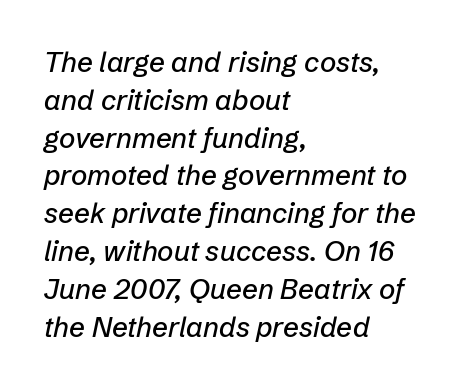
Q: Is the text italic (slanted)? A: Yes, it leans right by about 12 degrees.
Q: Is the text underlined? A: No.
Q: How is the paragraph aligned? A: Left-aligned.
Q: Is the spacing between letters normal or unusually wide? A: Normal.
Q: Is the spacing between lines tight, normal or loose? A: Normal.
Q: Width (condensed, normal, or wide)? A: Normal.
Q: Stroke contrast? A: Low.
Q: x-height? A: Medium.
Q: Monospaced? A: No.
